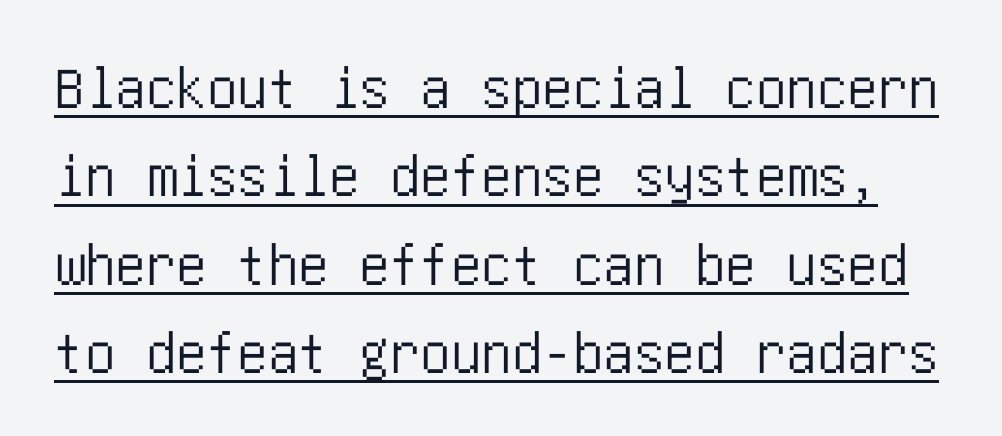
The image shows 61 px condensed sans-serif type, upright; set normal line spacing (1.45x), normal letter spacing, underlined; low stroke contrast and a large x-height.
